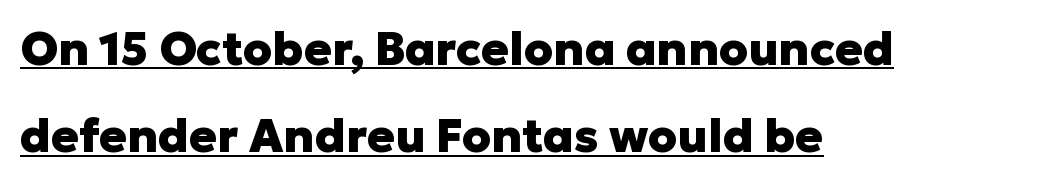
Q: Is the text bold? A: Yes.
Q: Is the text italic (slanted)? A: No, it is upright.
Q: Is the typeface a serif or a sans-serif typeface? A: Sans-serif.
Q: Is the text underlined? A: Yes.
Q: How is the paragraph aligned? A: Left-aligned.
Q: Is the spacing between letters normal or unusually wide? A: Normal.
Q: Is the spacing between lines tight, normal or loose? A: Loose.
Q: Width (condensed, normal, or wide)? A: Normal.
Q: Stroke contrast? A: Low.
Q: x-height? A: Medium.
Q: Monospaced? A: No.
